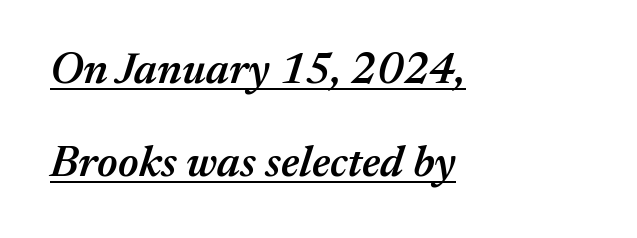
The image shows 44 px semibold type, italic (leaning right); set left-aligned, loose line spacing (2.11x), normal letter spacing, underlined; medium stroke contrast and a medium x-height.
